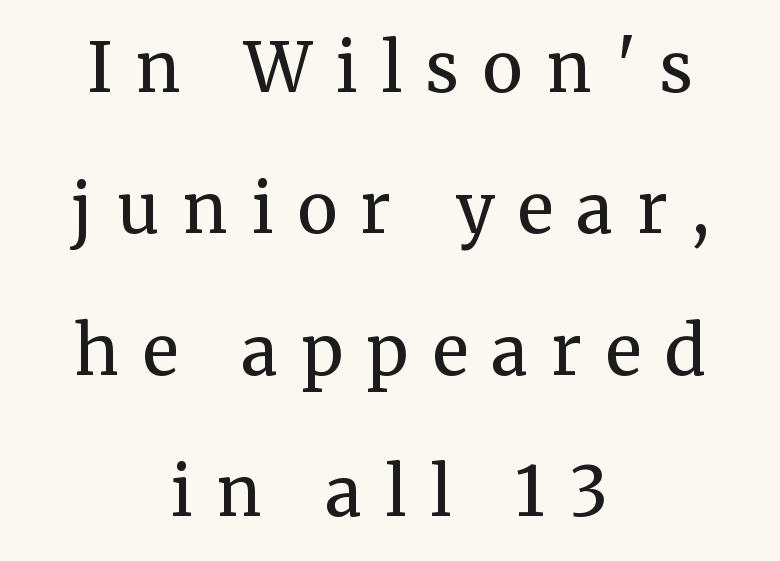
{"serif": "yes", "italic": "no", "bold": "no", "weight": "regular", "width": "normal", "stroke_contrast": "medium", "x_height": "medium", "monospaced": "no", "underline": "no", "align": "center", "line_spacing": "loose", "line_spacing_ratio": 2.08, "letter_spacing": "wide", "letter_spacing_em": 0.35, "glyph_px": 68}
